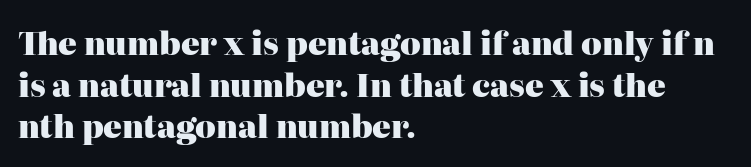
The paragraph has a hard left edge and a soft right edge. These lines sit exactly where default settings would place them. These lines were composed using upright roman letters. These lines carry a lot of weight — the face is fully bold. Tracking here is standard; glyphs follow each other at the usual distance.
